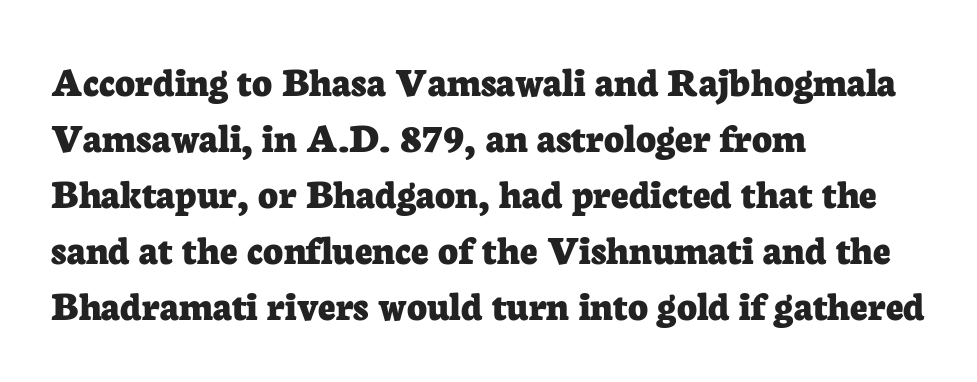
The image shows 43 px bold serif type, upright; set left-aligned, normal line spacing (1.3x), normal letter spacing, not underlined; low stroke contrast and a medium x-height.
